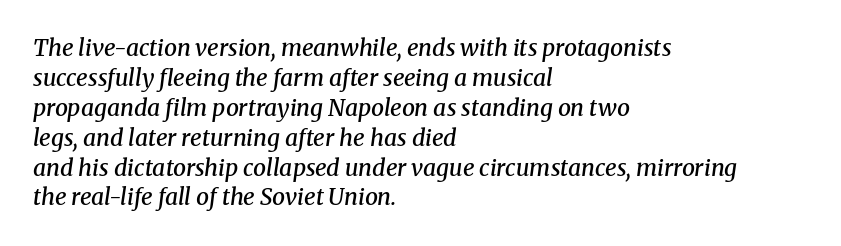
Does extra space separate the letters? No, they use regular spacing. The words here are not underlined. The axis of the letterforms is tilted away from vertical. This sample is left-justified, so line endings fall wherever the words run out.
